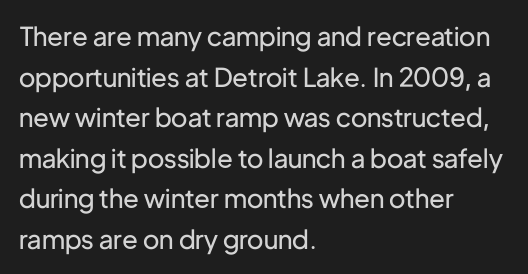
The zone under the glyphs is completely vacant. Letters have the restrained weight of plain body copy at most. Line beginnings align vertically; line endings do not. The gaps between neighbouring characters are ordinary and unremarkable.
